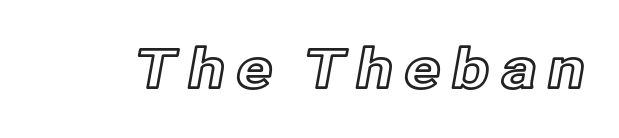
The image shows 55 px text type; set not underlined; a medium x-height.
